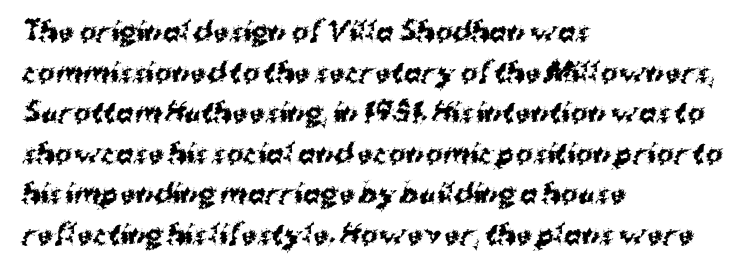
The image shows 26 px bold type; set left-aligned, normal line spacing (1.56x), normal letter spacing, not underlined.
